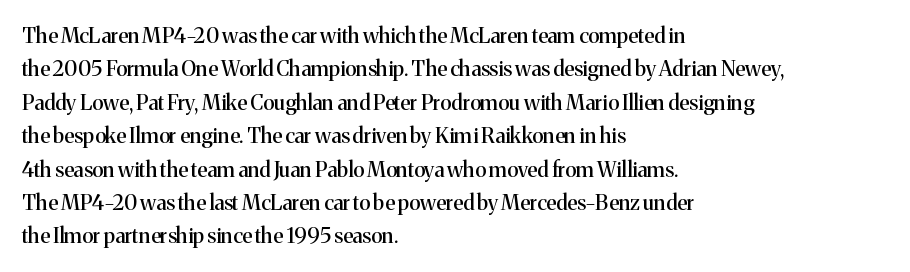
The image shows 21 px text type, upright; set left-aligned, normal line spacing (1.59x), normal letter spacing, not underlined.
